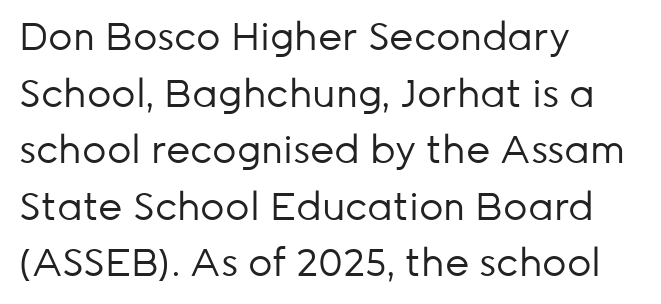
Q: Is the text bold? A: No.
Q: Is the text italic (slanted)? A: No, it is upright.
Q: Is the typeface a serif or a sans-serif typeface? A: Sans-serif.
Q: Is the text underlined? A: No.
Q: How is the paragraph aligned? A: Left-aligned.
Q: Is the spacing between letters normal or unusually wide? A: Normal.
Q: Is the spacing between lines tight, normal or loose? A: Normal.
Q: Width (condensed, normal, or wide)? A: Normal.
Q: Stroke contrast? A: Low.
Q: x-height? A: Medium.
Q: Monospaced? A: No.
